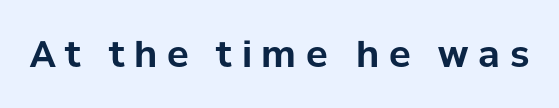
Q: Is the text bold? A: Yes.
Q: Is the text italic (slanted)? A: No, it is upright.
Q: Is the typeface a serif or a sans-serif typeface? A: Sans-serif.
Q: Is the text underlined? A: No.
Q: Is the spacing between letters normal or unusually wide? A: Unusually wide.
Q: Width (condensed, normal, or wide)? A: Normal.
Q: Stroke contrast? A: Low.
Q: x-height? A: Medium.
Q: Monospaced? A: No.
